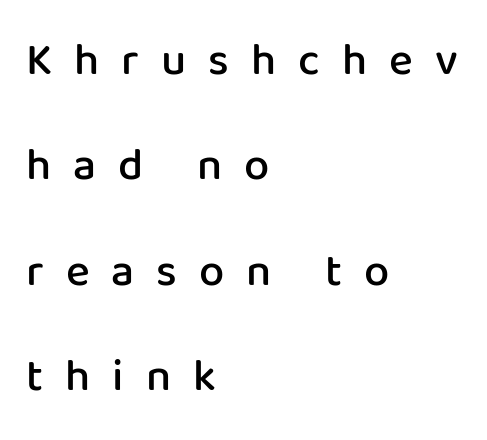
The image shows 45 px semibold sans-serif type, upright; set left-aligned, loose line spacing (2.34x), unusually wide letter spacing (+0.49 em), not underlined; low stroke contrast and a medium x-height.
